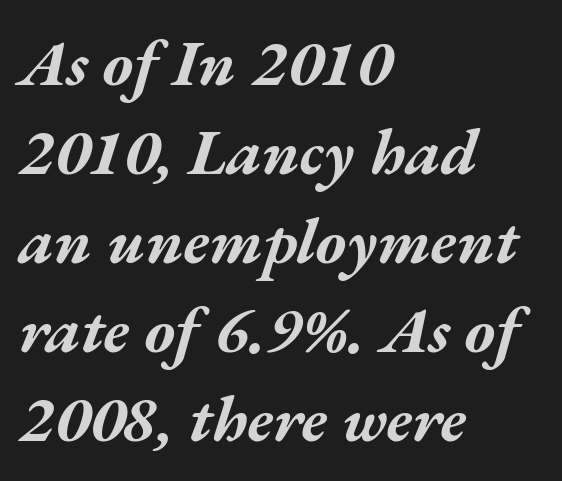
The image shows 65 px bold, wide type, italic (leaning right); set left-aligned, normal line spacing (1.37x), normal letter spacing, not underlined; medium stroke contrast and a medium x-height.
